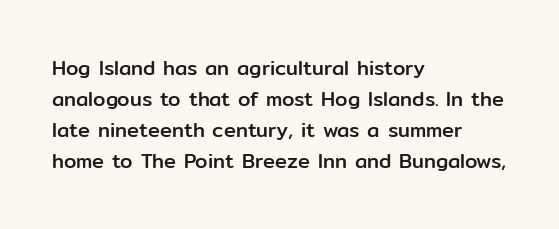
Q: Is the text italic (slanted)? A: No, it is upright.
Q: Is the text underlined? A: No.
Q: How is the paragraph aligned? A: Left-aligned.
Q: Is the spacing between letters normal or unusually wide? A: Normal.
Q: Is the spacing between lines tight, normal or loose? A: Normal.
